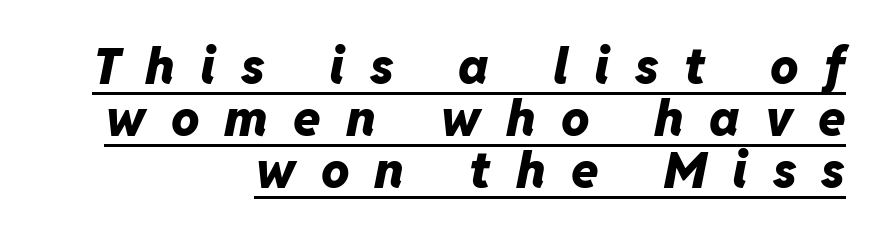
{"italic": "yes", "lean": "right", "slant_degrees": 11, "bold": "yes", "weight": "heavy", "width": "normal", "stroke_contrast": "low", "x_height": "medium", "monospaced": "no", "underline": "yes", "align": "right", "line_spacing": "tight", "line_spacing_ratio": 1.04, "letter_spacing": "wide", "letter_spacing_em": 0.5, "glyph_px": 50}
